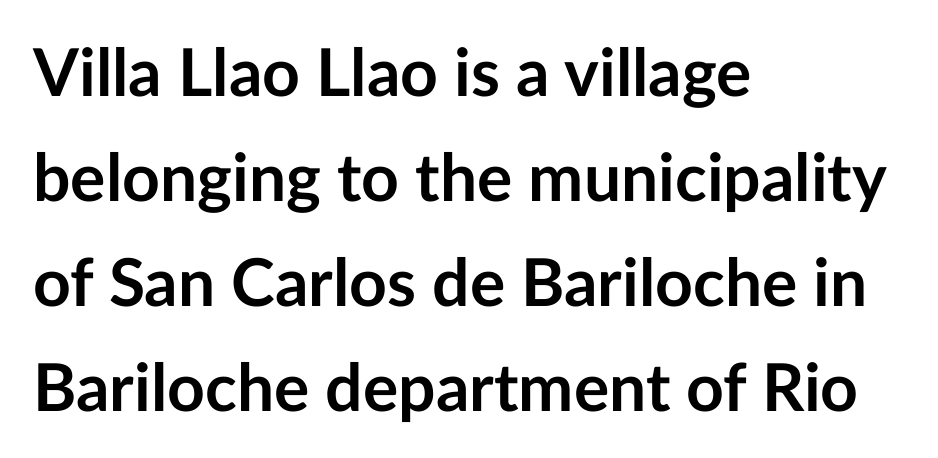
Q: Is the text bold? A: Yes.
Q: Is the text italic (slanted)? A: No, it is upright.
Q: Is the typeface a serif or a sans-serif typeface? A: Sans-serif.
Q: Is the text underlined? A: No.
Q: How is the paragraph aligned? A: Left-aligned.
Q: Is the spacing between letters normal or unusually wide? A: Normal.
Q: Is the spacing between lines tight, normal or loose? A: Normal.
Q: Width (condensed, normal, or wide)? A: Normal.
Q: Stroke contrast? A: Low.
Q: x-height? A: Medium.
Q: Monospaced? A: No.
